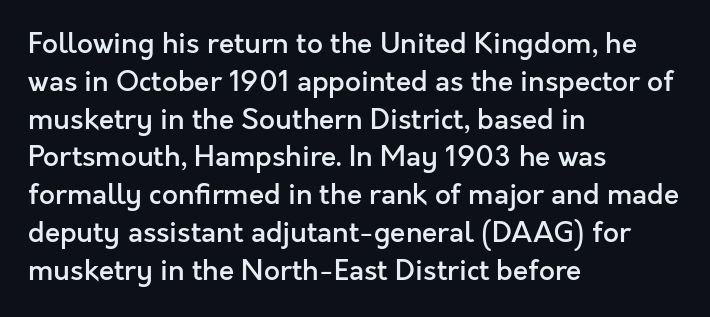
The image shows 28 px semibold sans-serif type, upright; set left-aligned, normal line spacing (1.35x), normal letter spacing, not underlined; a medium x-height.
